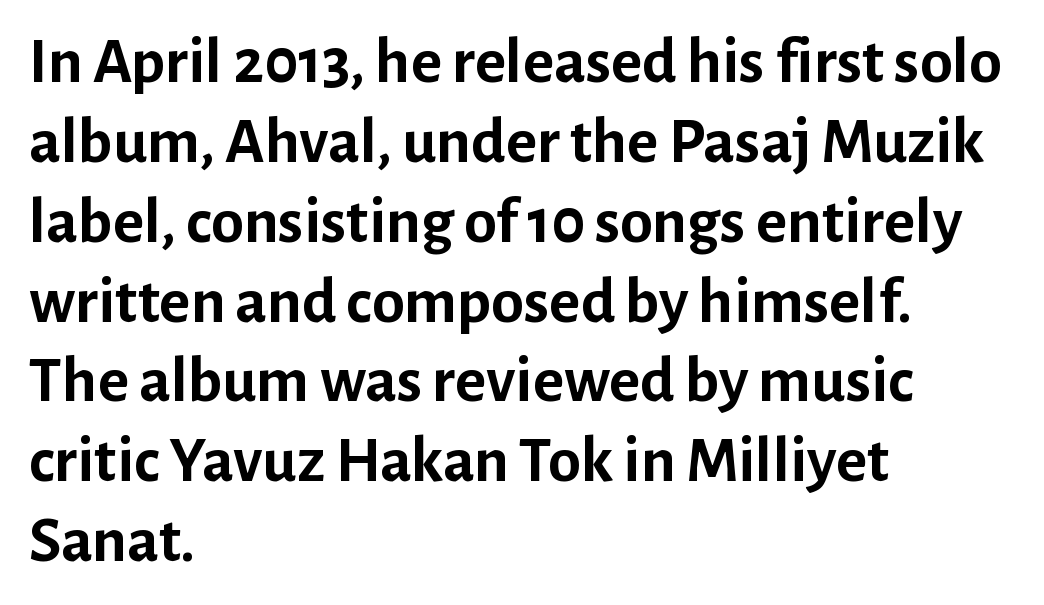
Q: Is the text bold? A: Yes.
Q: Is the text italic (slanted)? A: No, it is upright.
Q: Is the typeface a serif or a sans-serif typeface? A: Sans-serif.
Q: Is the text underlined? A: No.
Q: How is the paragraph aligned? A: Left-aligned.
Q: Is the spacing between letters normal or unusually wide? A: Normal.
Q: Width (condensed, normal, or wide)? A: Normal.
Q: Stroke contrast? A: Low.
Q: x-height? A: Medium.
Q: Monospaced? A: No.
